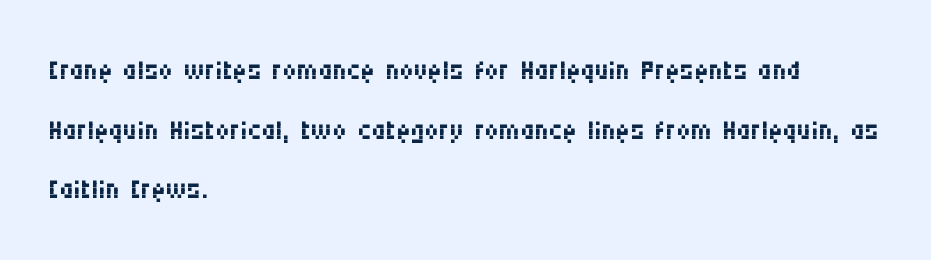
This sample keeps an unexceptional amount of space between lines. Tracking value appears to be zero — textbook default spacing. Underline: absent. Serif or sans? Sans — the stroke terminals are bare.
